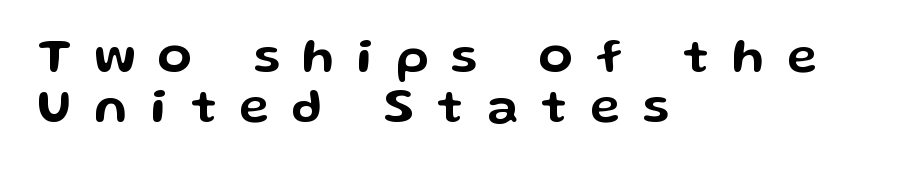
Each new line begins almost immediately beneath the previous one. Character widths vary here, with narrow letters taking less room than wide ones. A bare baseline throughout the passage. The font family rendered here belongs to the sans-serif group. Tracking here is generous; glyphs stand well apart from one another. Posture: vertical.
